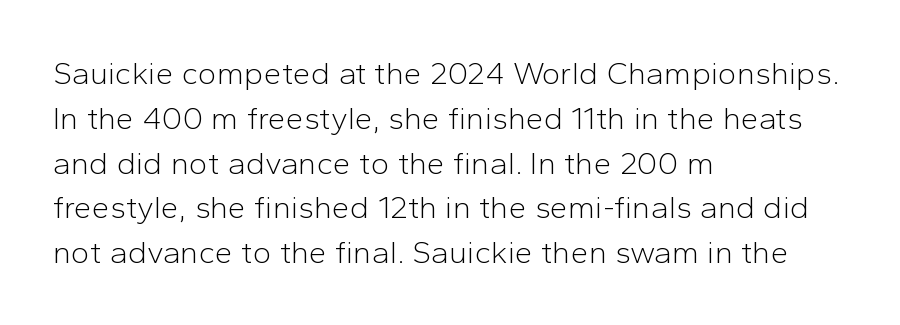
The image shows 32 px light sans-serif type, upright; set left-aligned, normal line spacing (1.4x), normal letter spacing, not underlined; low stroke contrast and a medium x-height.
